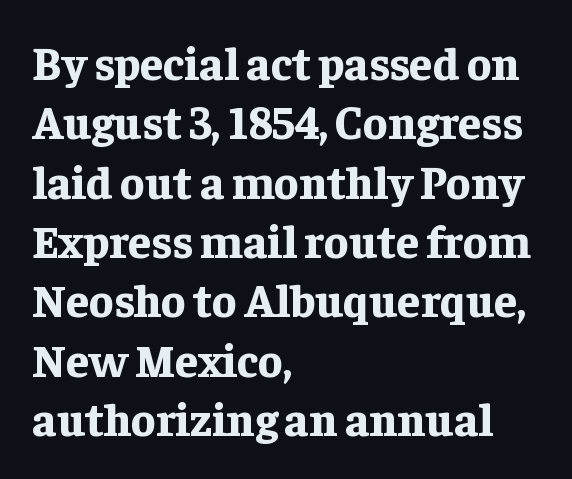
Plain, unruled lines of type. Classification — serif. You could call the tracking neutral — neither tight nor loose. Looks like regular typesetting: each glyph gets only the width it needs.
